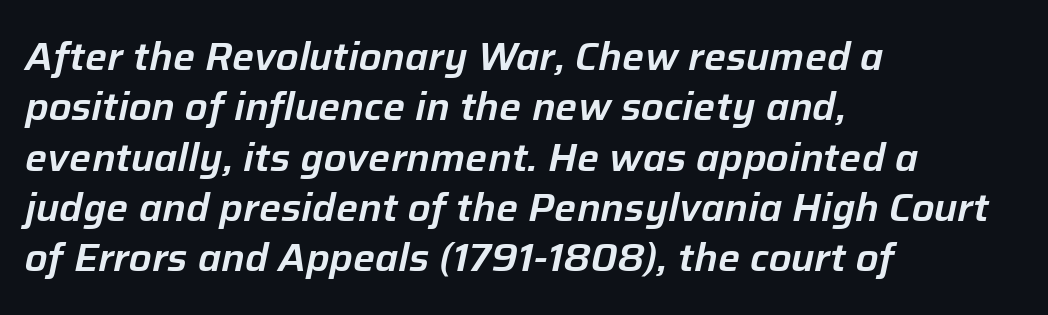
{"italic": "yes", "lean": "right", "slant_degrees": 12, "width": "normal", "stroke_contrast": "low", "x_height": "medium", "monospaced": "no", "underline": "no", "align": "left", "line_spacing": "normal", "line_spacing_ratio": 1.29, "letter_spacing": "normal", "letter_spacing_em": 0.0, "glyph_px": 39}
